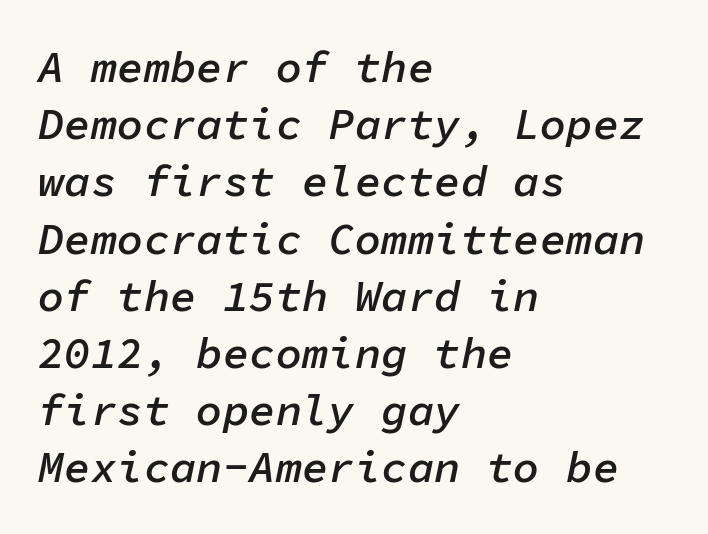
Each new line begins a customary step beneath the previous one. As a designer I'd log this as weight 600, semibold. Fixed-width glyphs throughout — classic coding-font behaviour. Honestly, the letter spacing is just normal — you wouldn't notice it. The words here are not underlined.
